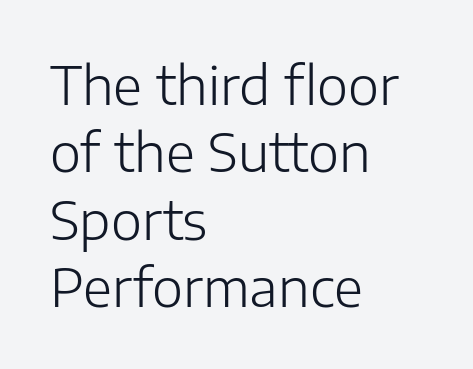
The image shows 53 px light sans-serif type, upright; set left-aligned, normal line spacing (1.27x), normal letter spacing, not underlined; low stroke contrast and a medium x-height.
